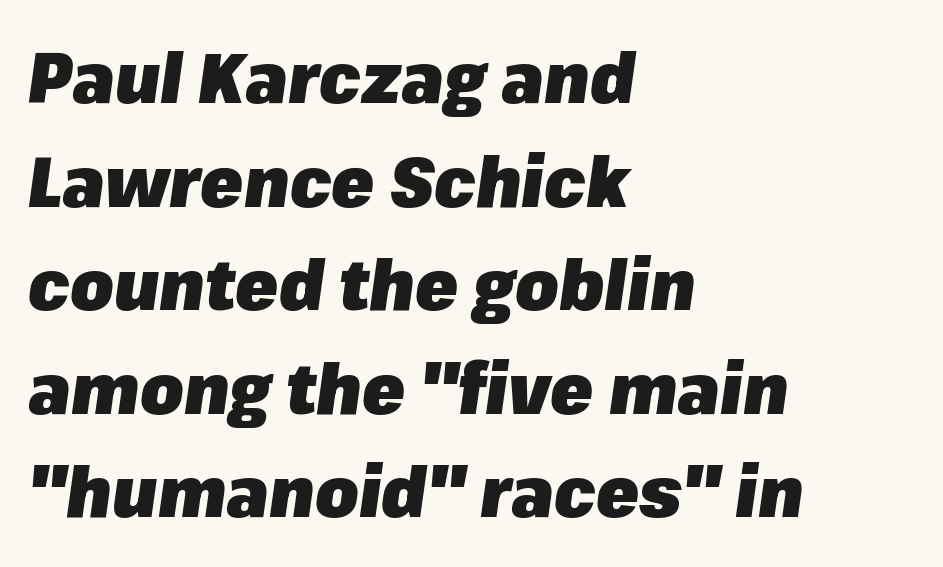
The image shows 70 px heavy type, italic (leaning right); set left-aligned, normal line spacing (1.48x), normal letter spacing, not underlined; low stroke contrast and a medium x-height.
